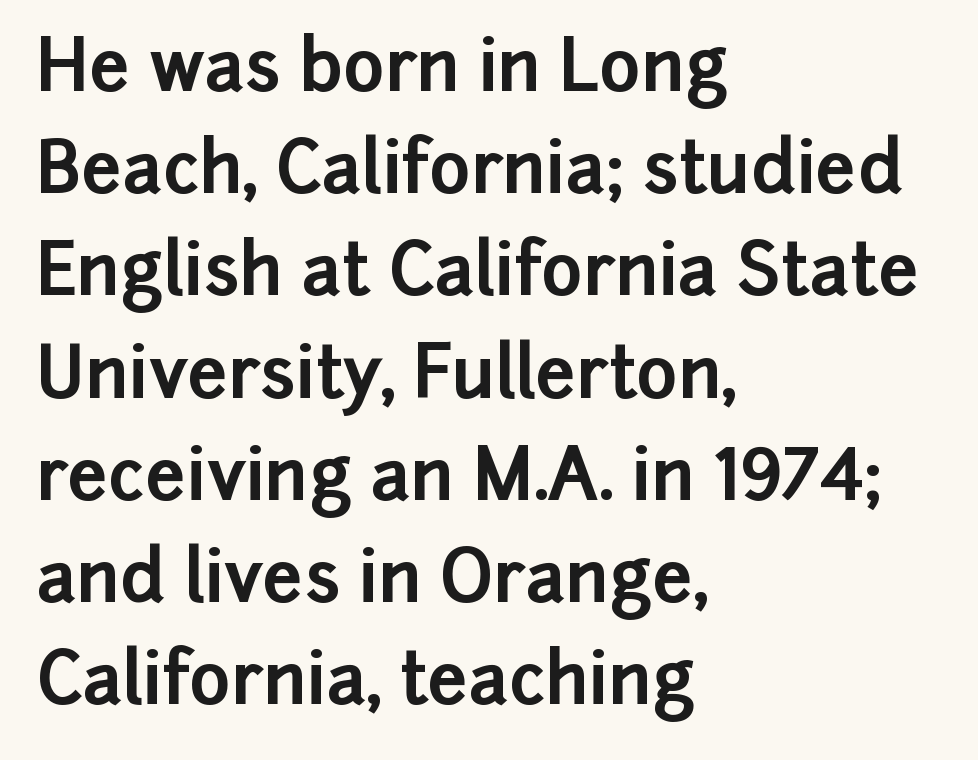
Q: Is the text bold? A: Yes.
Q: Is the text italic (slanted)? A: No, it is upright.
Q: Is the typeface a serif or a sans-serif typeface? A: Sans-serif.
Q: Is the text underlined? A: No.
Q: How is the paragraph aligned? A: Left-aligned.
Q: Is the spacing between letters normal or unusually wide? A: Normal.
Q: Is the spacing between lines tight, normal or loose? A: Normal.
Q: Width (condensed, normal, or wide)? A: Normal.
Q: Stroke contrast? A: Low.
Q: x-height? A: Medium.
Q: Monospaced? A: No.
